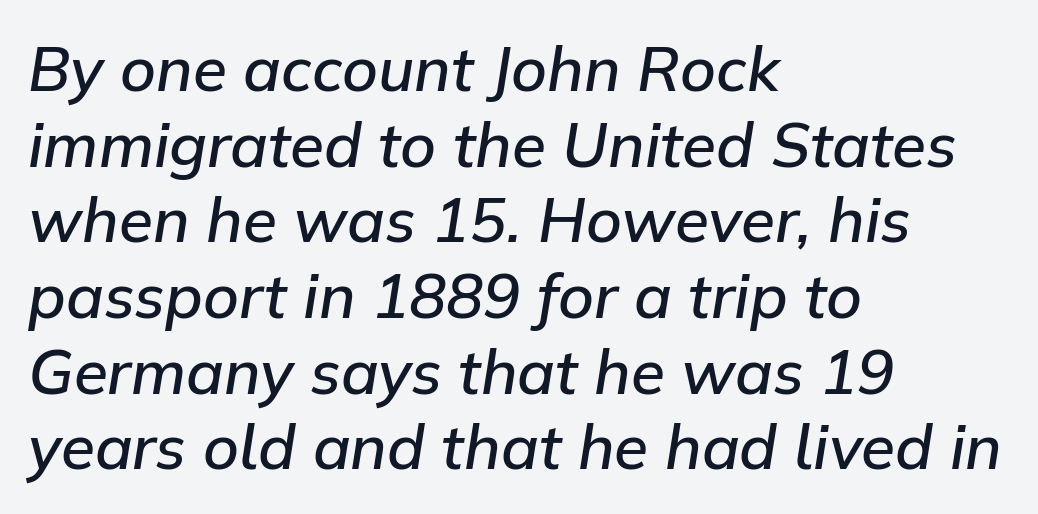
{"italic": "yes", "lean": "right", "slant_degrees": 9, "bold": "semi", "weight": "semibold", "width": "normal", "stroke_contrast": "low", "x_height": "medium", "monospaced": "no", "underline": "no", "align": "left", "line_spacing_ratio": 1.22, "letter_spacing": "normal", "letter_spacing_em": 0.0, "glyph_px": 62}
